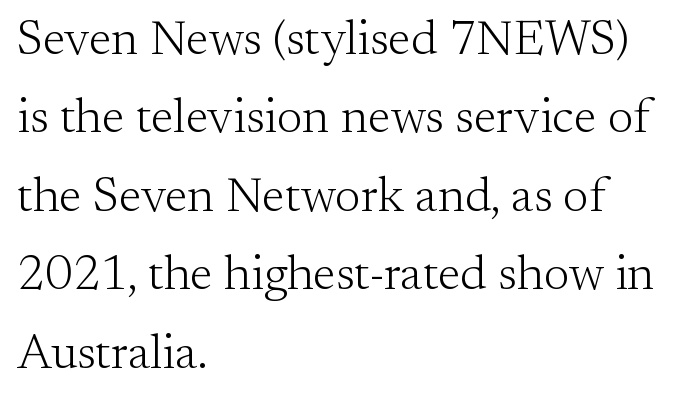
Caption: standard tracking, unaltered. The glyphs in this specimen are seriffed. Check the space under the baseline: it is left empty. Is there much room between lines? A standard amount, neither cramped nor airy. The lettering stays uniformly vertical, giving the passage a roman look.
